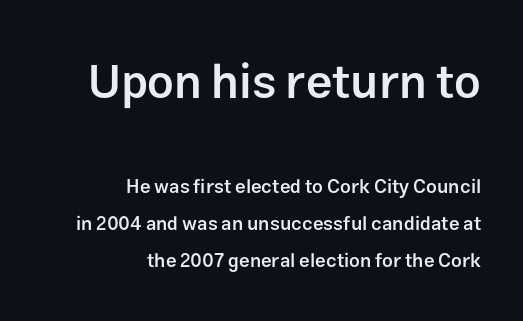
The image shows 47 px semibold sans-serif type, upright; set right-aligned, loose line spacing (1.93x), normal letter spacing, not underlined; the first (top) block is 2.47x larger; low stroke contrast and a medium x-height.
